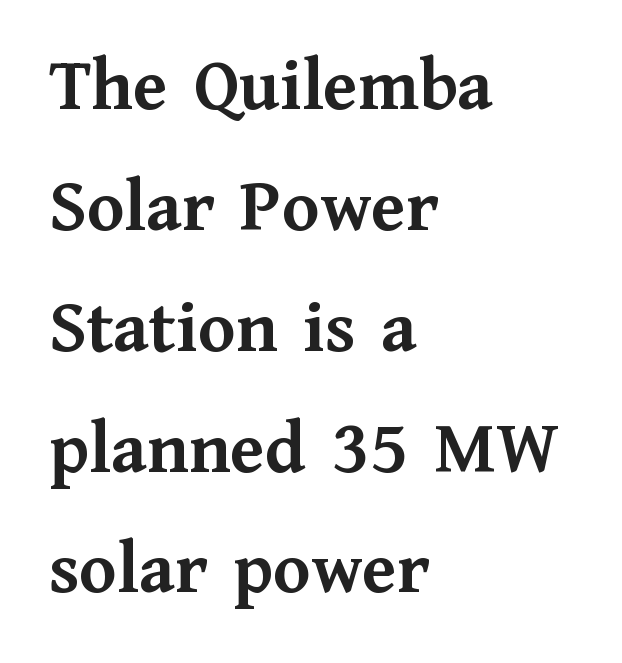
{"serif": "yes", "italic": "no", "bold": "yes", "weight": "semibold", "width": "normal", "stroke_contrast": "medium", "x_height": "medium", "monospaced": "no", "underline": "no", "align": "left", "line_spacing": "normal", "line_spacing_ratio": 1.59, "letter_spacing": "normal", "letter_spacing_em": 0.0, "glyph_px": 76}
